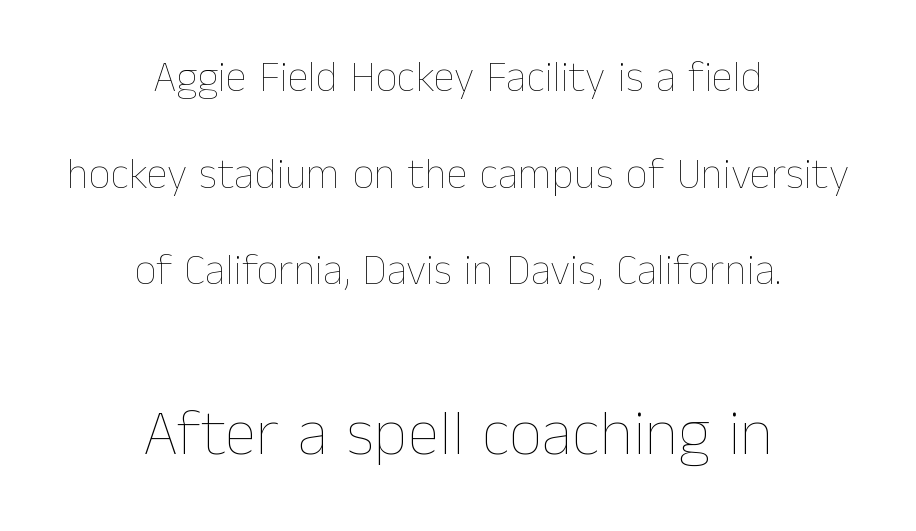
The designer gave the closing block more size than the opening block. Honestly, the letter spacing is just normal — you wouldn't notice it. Rule under the text: the space is simply empty. A great deal of white space separates one row of letters from the next. Here the designer chose a conventional face with non-uniform glyph widths.
